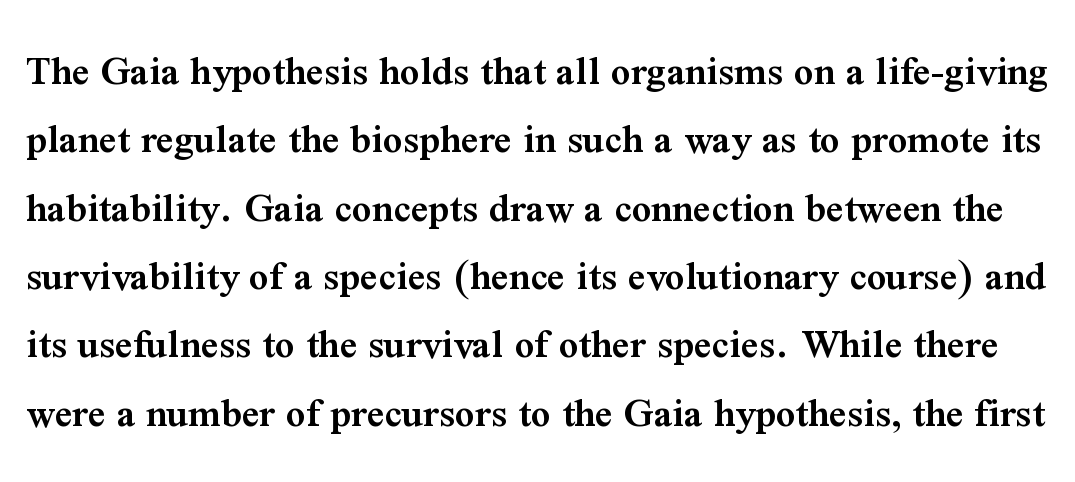
The image shows 43 px semibold serif type, upright; set normal line spacing (1.59x), normal letter spacing, not underlined; medium stroke contrast and a medium x-height.
